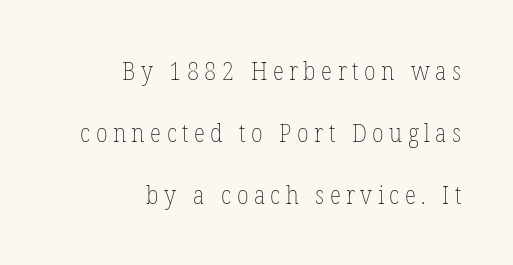
Line endings align vertically; line beginnings do not. These lines stand farther apart than default settings would place them. Caption: expanded tracking, letters set apart. The letters stand straight up with perfectly vertical stems.
